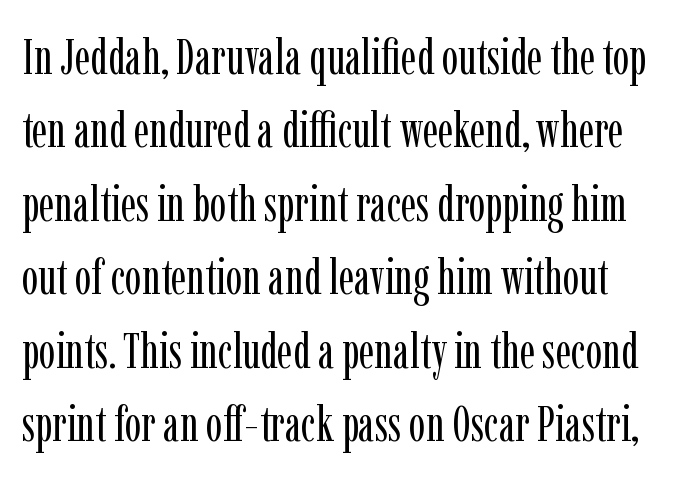
The image shows 49 px regular-weight, condensed serif type, upright; set left-aligned, normal line spacing (1.5x), normal letter spacing, not underlined; low stroke contrast and a medium x-height.
